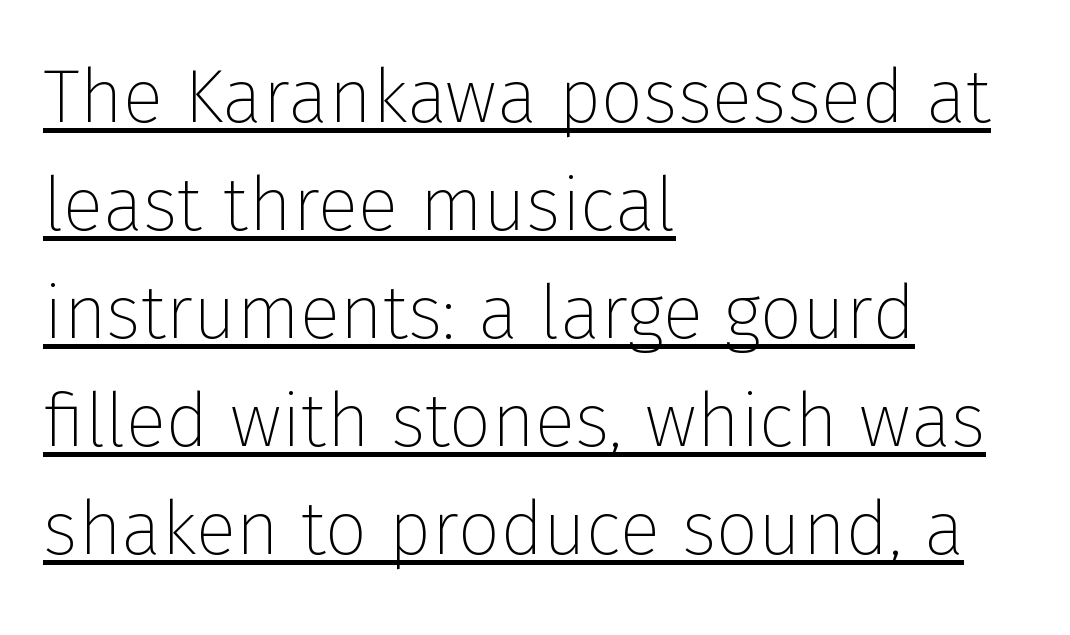
The image shows 75 px thin sans-serif type, upright; set left-aligned, normal line spacing (1.44x), normal letter spacing, underlined; low stroke contrast and a medium x-height.
